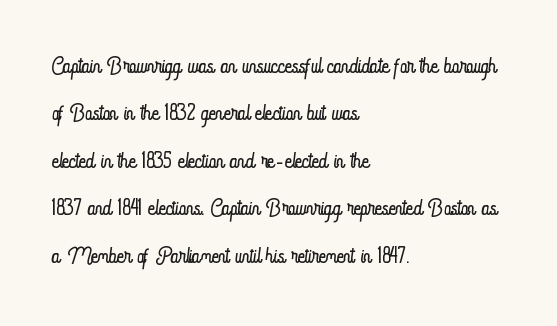
{"bold": "no", "weight": "light", "width": "condensed", "stroke_contrast": "low", "x_height": "small", "monospaced": "no", "underline": "no", "align": "left", "line_spacing": "normal", "line_spacing_ratio": 1.53, "letter_spacing": "normal", "letter_spacing_em": 0.0, "glyph_px": 31}
